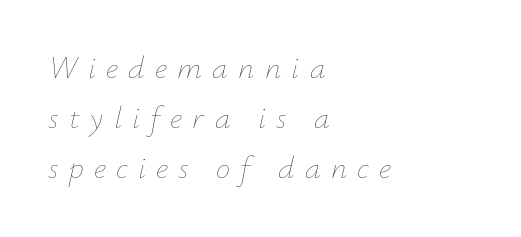
The image shows 32 px thin type, italic (leaning right); set left-aligned, normal line spacing (1.57x), unusually wide letter spacing (+0.32 em), not underlined; low stroke contrast and a small x-height.
